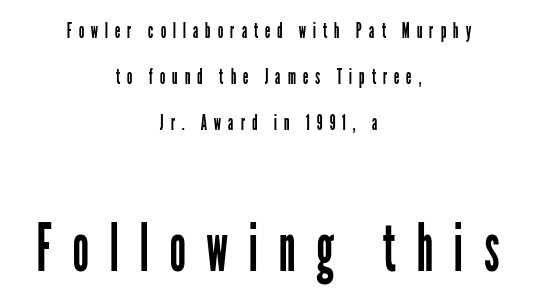
Has an underline been added? It has not. The tracking jumps out immediately: characters are airy and widely separated. The text was rendered using a sans face with plain stroke endings. These two chunks differ in scale, with the bottom chunk taking the larger measure. The lines in this sample share a center point and differ in where they start and stop. Rendered with straight, roman letterforms.
